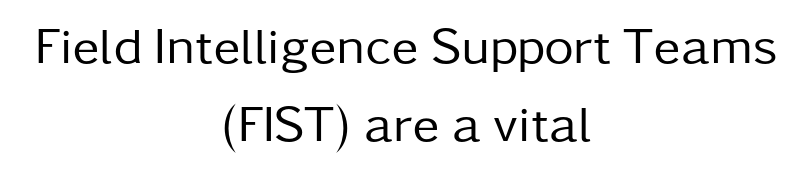
The letterforms sit at book weight or below. Posture: upright roman. Summary of vertical rhythm: regular, with standard interline spacing. Every row of glyphs is offset so its center matches the block's center. Nobody drew a line under any word here.
